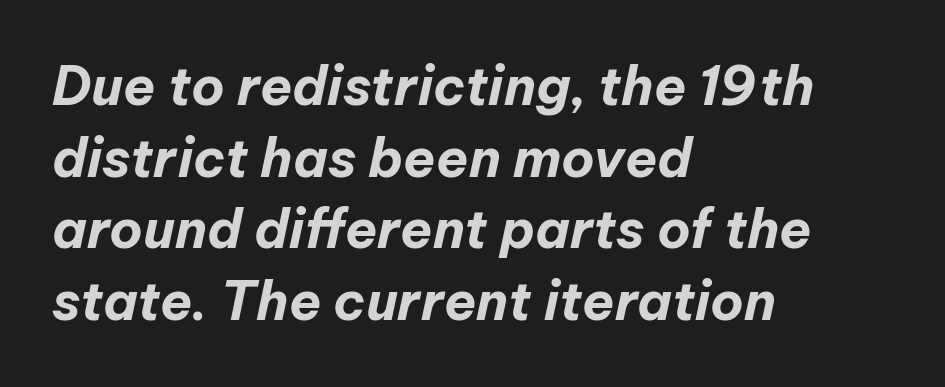
{"italic": "yes", "lean": "right", "slant_degrees": 12, "bold": "yes", "weight": "bold", "width": "normal", "stroke_contrast": "low", "x_height": "medium", "monospaced": "no", "underline": "no", "align": "left", "line_spacing": "normal", "line_spacing_ratio": 1.35, "letter_spacing": "normal", "letter_spacing_em": 0.0, "glyph_px": 53}
